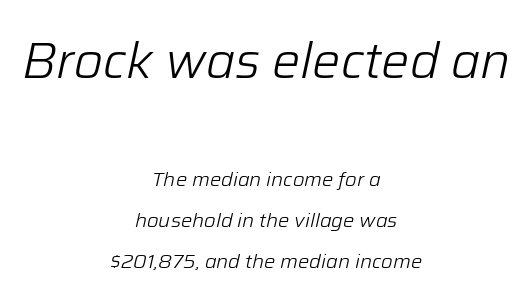
Each letter keeps its own natural width here, so spacing adapts to shape. Rule under the text: the space is simply empty. Layout note: lines centered. Compared with typical paragraphs, the rows here are farther apart. Size hierarchy here favors the leading block over the trailing one. This is oblique type, the kind used for emphasis or titles.
